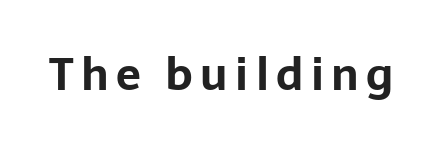
Q: Is the text bold? A: Yes.
Q: Is the text italic (slanted)? A: No, it is upright.
Q: Is the typeface a serif or a sans-serif typeface? A: Sans-serif.
Q: Is the text underlined? A: No.
Q: Width (condensed, normal, or wide)? A: Normal.
Q: Stroke contrast? A: Low.
Q: x-height? A: Medium.
Q: Monospaced? A: No.
